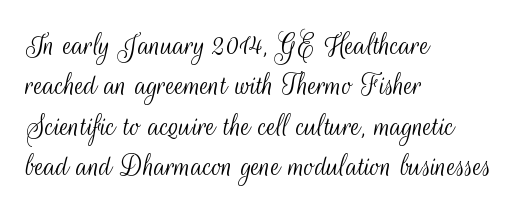
{"serif": "no", "bold": "no", "weight": "light", "width": "condensed", "stroke_contrast": "medium", "x_height": "small", "monospaced": "no", "underline": "no", "align": "left", "line_spacing_ratio": 1.22, "letter_spacing": "normal", "letter_spacing_em": 0.0, "glyph_px": 33}
